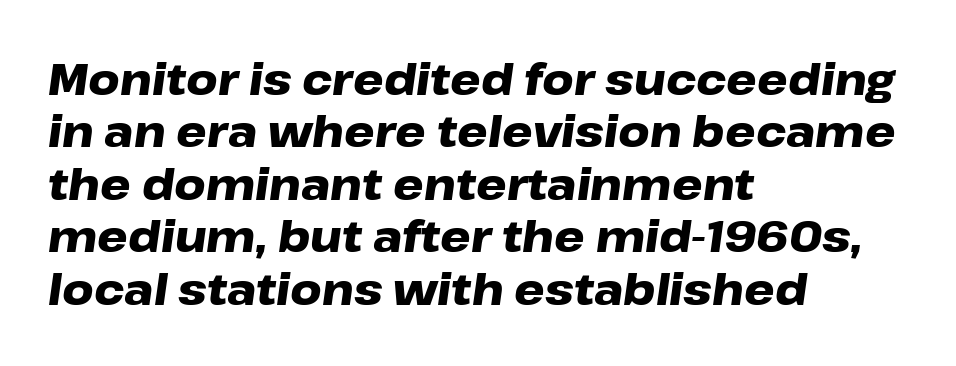
The image shows 43 px heavy, wide type, italic (leaning right); set left-aligned, line spacing 1.22x, normal letter spacing, not underlined; low stroke contrast and a medium x-height.
